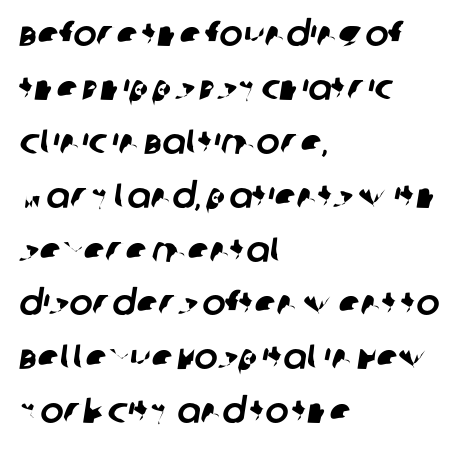
{"serif": "no", "width": "normal", "stroke_contrast": "low", "x_height": "large", "monospaced": "no", "underline": "no", "align": "left", "line_spacing": "normal", "line_spacing_ratio": 1.54, "letter_spacing": "normal", "letter_spacing_em": 0.0, "glyph_px": 35}
